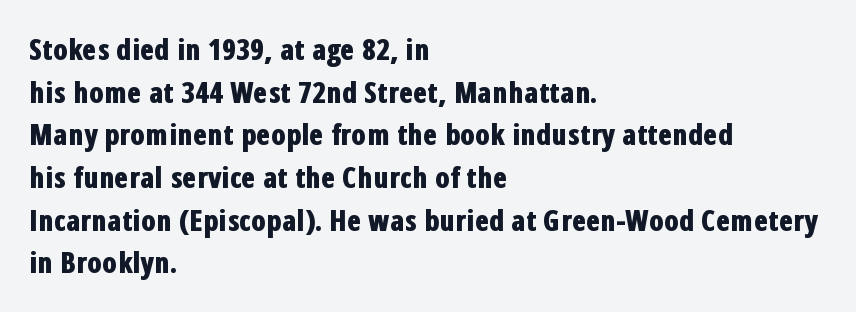
Weight: bold. Character widths vary here, with narrow letters taking less room than wide ones. This is the regular roman posture of the typeface. A bare baseline throughout the passage. You could call the tracking neutral — neither tight nor loose. Regarding serifs, this sample does without them.
